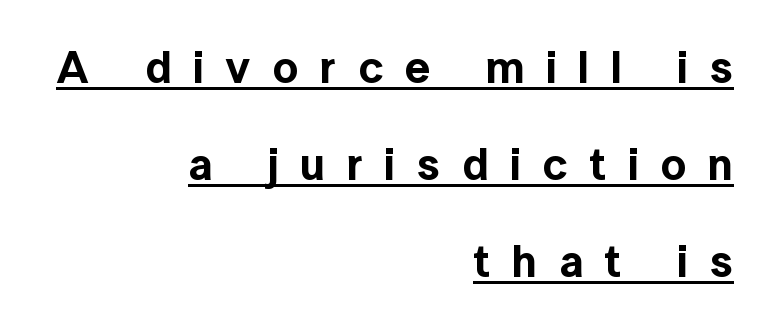
The image shows 45 px sans-serif type, upright; set right-aligned, loose line spacing (2.16x), unusually wide letter spacing (+0.48 em), underlined; a medium x-height.
